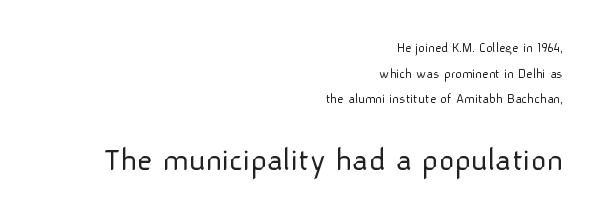
{"serif": "no", "italic": "no", "bold": "no", "weight": "light", "width": "normal", "stroke_contrast": "low", "x_height": "medium", "monospaced": "no", "underline": "no", "align": "right", "line_spacing_ratio": 1.83, "letter_spacing": "normal", "letter_spacing_em": 0.0, "larger_block": "second", "size_ratio": 2.43, "glyph_px": 34}
